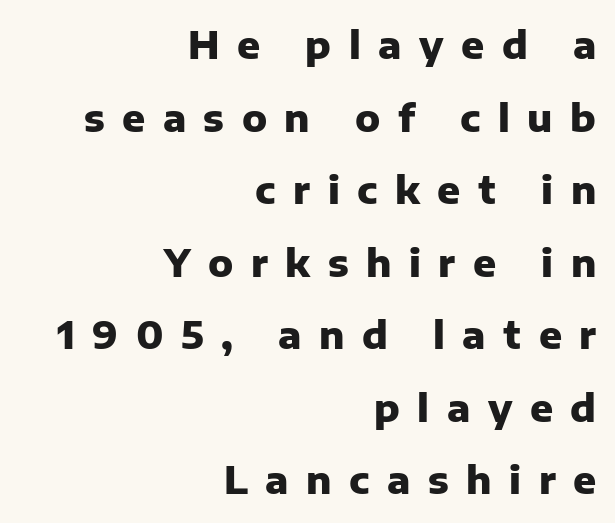
The image shows 38 px heavy sans-serif type, upright; set right-aligned, loose line spacing (1.91x), unusually wide letter spacing (+0.46 em), not underlined; low stroke contrast and a medium x-height.
